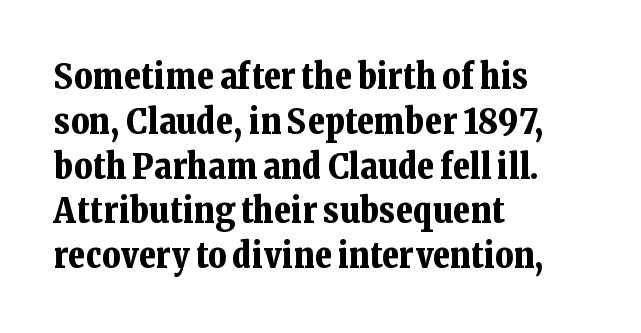
Q: Is the text bold? A: Yes.
Q: Is the text italic (slanted)? A: No, it is upright.
Q: Is the typeface a serif or a sans-serif typeface? A: Serif.
Q: Is the text underlined? A: No.
Q: How is the paragraph aligned? A: Left-aligned.
Q: Is the spacing between letters normal or unusually wide? A: Normal.
Q: Is the spacing between lines tight, normal or loose? A: Normal.
Q: Width (condensed, normal, or wide)? A: Normal.
Q: Stroke contrast? A: Low.
Q: x-height? A: Medium.
Q: Monospaced? A: No.
